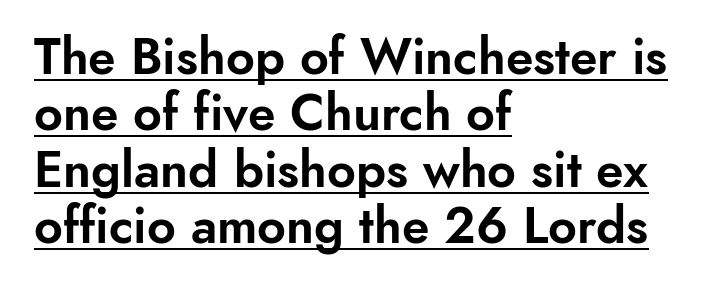
The typesetter chose a ragged-right arrangement here. Character widths vary here, with narrow letters taking less room than wide ones. Notice how the stems are strictly vertical — no italics here. Students, note that the glyphs here touch the page at normal intervals. One glance says dense: line gaps are narrower than usual. Nothing sits at the stroke ends, so this counts as sans-serif.
